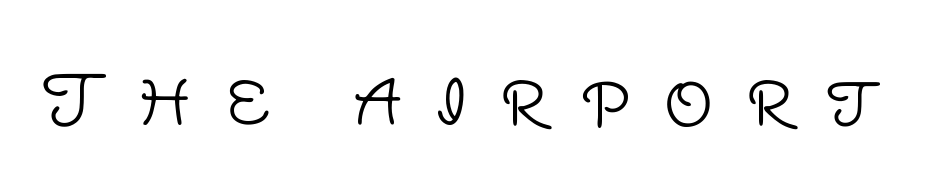
The image shows 70 px light sans-serif type; set unusually wide letter spacing (+0.46 em), not underlined; low stroke contrast and a large x-height.
